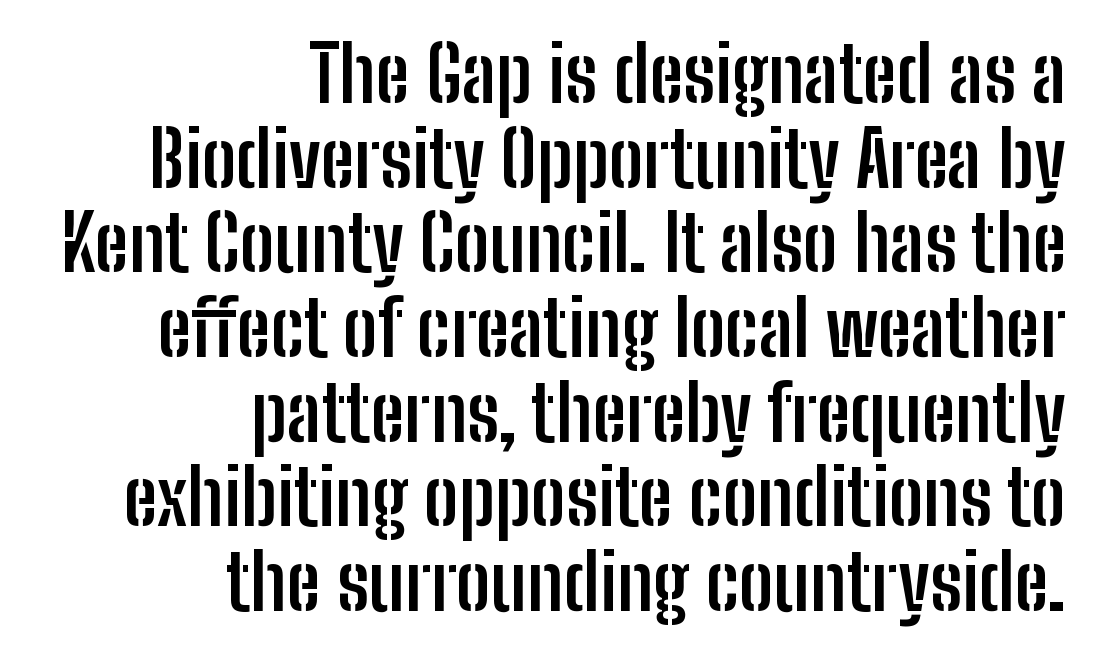
Notice how the passage keeps a crisp vertical edge on the right only. These lines are rendered in a variable-pitch font. Do the letters lean? They stand straight. Typesetter's note: full bold, strokes at maximum text heaviness. The block of text is dense from top to bottom, with scant space between rows. Classification — sans serif.
